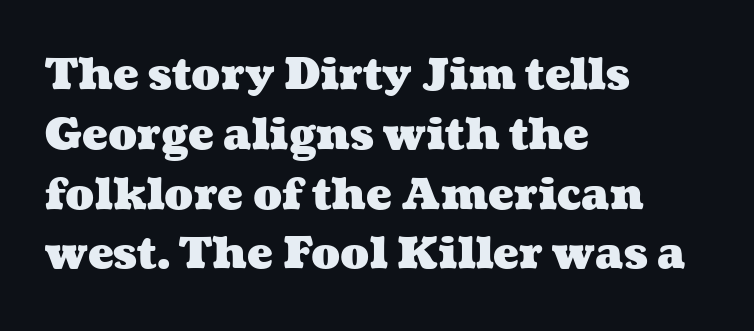
The image shows 43 px heavy, wide type; set left-aligned, normal line spacing (1.39x), normal letter spacing, not underlined; medium stroke contrast and a medium x-height.
